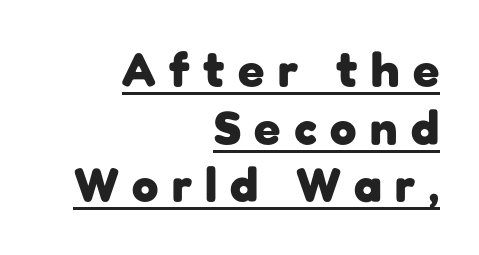
Q: Is the text bold? A: Yes.
Q: Is the text italic (slanted)? A: No, it is upright.
Q: Is the typeface a serif or a sans-serif typeface? A: Sans-serif.
Q: Is the text underlined? A: Yes.
Q: How is the paragraph aligned? A: Right-aligned.
Q: Is the spacing between letters normal or unusually wide? A: Unusually wide.
Q: Width (condensed, normal, or wide)? A: Normal.
Q: Stroke contrast? A: Low.
Q: x-height? A: Medium.
Q: Monospaced? A: No.
